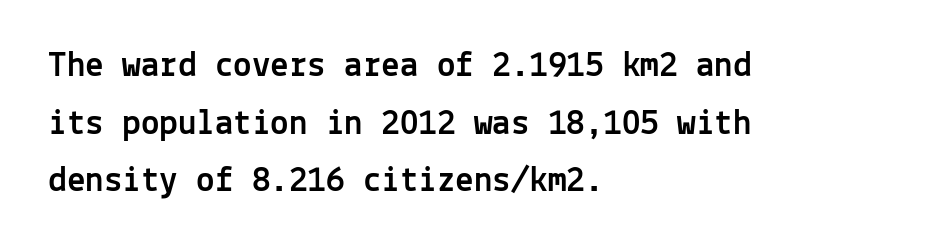
Q: Is the text italic (slanted)? A: No, it is upright.
Q: Is the typeface a serif or a sans-serif typeface? A: Sans-serif.
Q: Is the text underlined? A: No.
Q: How is the paragraph aligned? A: Left-aligned.
Q: Is the spacing between letters normal or unusually wide? A: Normal.
Q: Is the spacing between lines tight, normal or loose? A: Normal.
Q: Width (condensed, normal, or wide)? A: Normal.
Q: x-height? A: Medium.
Q: Monospaced? A: Yes.
